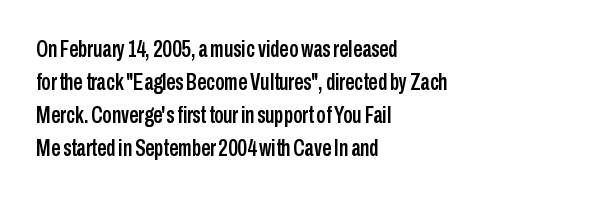
Q: Is the text italic (slanted)? A: No, it is upright.
Q: Is the text underlined? A: No.
Q: How is the paragraph aligned? A: Left-aligned.
Q: Is the spacing between letters normal or unusually wide? A: Normal.
Q: Is the spacing between lines tight, normal or loose? A: Normal.
